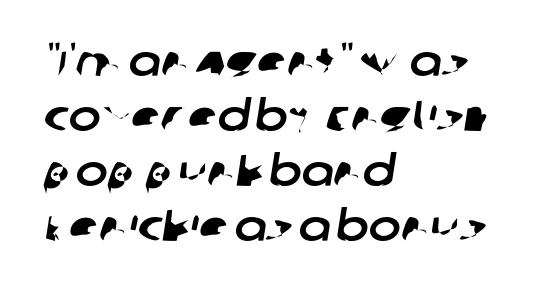
The letters carry no serifs — their stems end cleanly without finishing strokes. Spacing between characters is what you'd get straight out of the box. Quick note: interline space is typical. The rendering uses natural spacing where letterforms have individual widths. The words here are not underlined.
